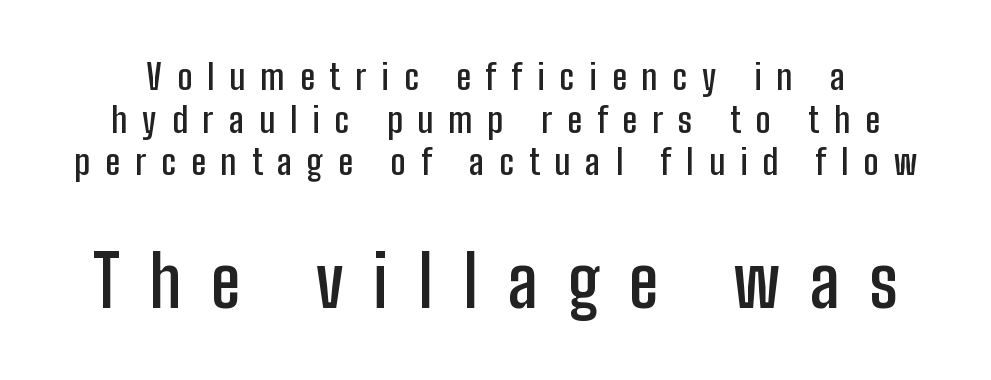
Q: Is the text bold? A: Semi-bold.
Q: Is the text italic (slanted)? A: No, it is upright.
Q: Is the typeface a serif or a sans-serif typeface? A: Sans-serif.
Q: Is the text underlined? A: No.
Q: Is the spacing between letters normal or unusually wide? A: Unusually wide.
Q: Which block of text is set in a larger size, the first (top) or the second (bottom)? A: The second (bottom) one.
Q: Width (condensed, normal, or wide)? A: Condensed.
Q: Stroke contrast? A: Low.
Q: x-height? A: Medium.
Q: Monospaced? A: No.
